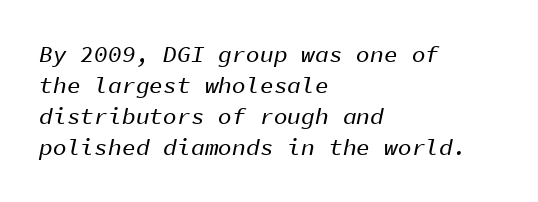
{"italic": "yes", "lean": "right", "slant_degrees": 11, "underline": "no", "align": "left", "line_spacing": "normal", "line_spacing_ratio": 1.35, "letter_spacing": "normal", "letter_spacing_em": 0.0, "glyph_px": 23}
